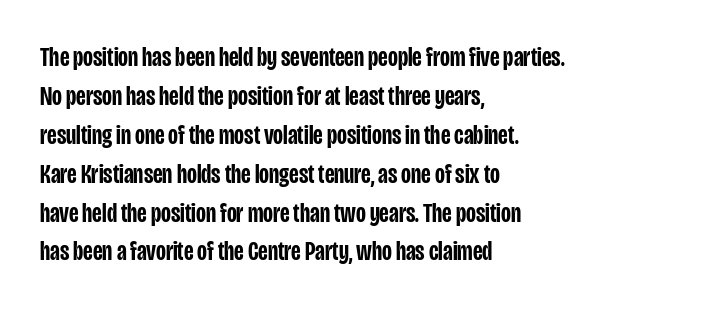
Spacing between characters is what you'd get straight out of the box. The space directly below the letters is spotless. The lines are quadded left. This sample uses an upright cut, with every glyph sitting square on the baseline. Look at the stroke-to-counter ratio: somewhat heavy, a semibold.
